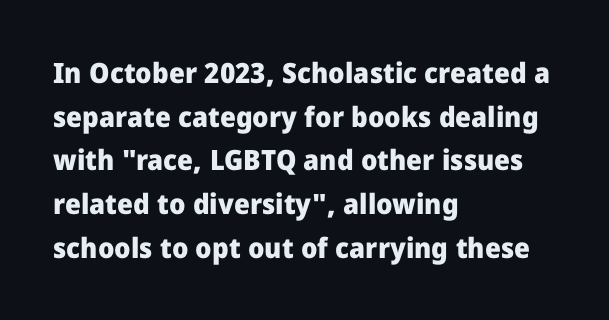
{"serif": "no", "italic": "no", "bold": "yes", "weight": "heavy", "width": "normal", "stroke_contrast": "low", "x_height": "medium", "monospaced": "no", "underline": "no", "align": "left", "line_spacing": "normal", "line_spacing_ratio": 1.56, "letter_spacing": "normal", "letter_spacing_em": 0.0, "glyph_px": 28}
